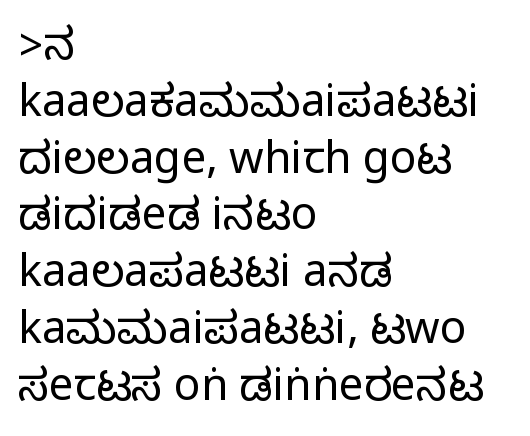
{"serif": "no", "italic": "no", "width": "condensed", "stroke_contrast": "medium", "monospaced": "no", "underline": "no", "align": "left", "line_spacing": "normal", "line_spacing_ratio": 1.29, "letter_spacing": "normal", "letter_spacing_em": 0.0, "glyph_px": 44}
